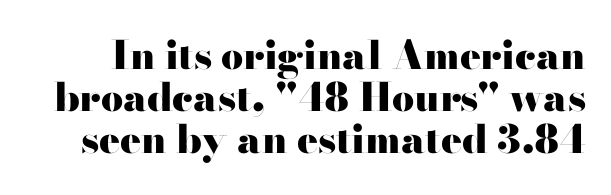
Descender tails drop into unmarked territory. Vertical spacing — tight. Each letter keeps its own natural width here, so spacing adapts to shape. The letters are bold, with thick, heavy strokes. This rendering employs a face with finishing strokes, i.e., a serif.
